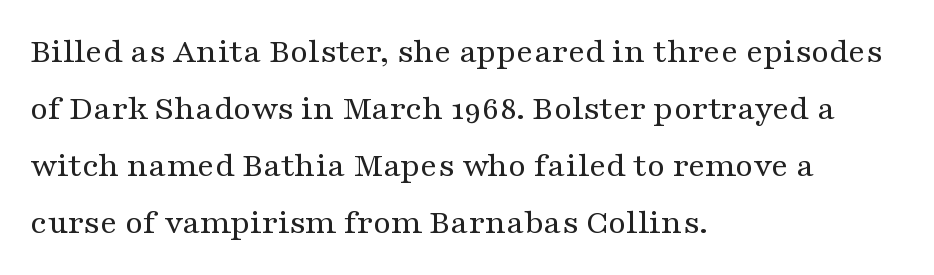
{"serif": "yes", "italic": "no", "bold": "no", "weight": "regular", "width": "wide", "stroke_contrast": "medium", "x_height": "medium", "monospaced": "no", "underline": "no", "align": "left", "line_spacing": "normal", "line_spacing_ratio": 1.58, "letter_spacing": "normal", "letter_spacing_em": 0.0, "glyph_px": 36}
